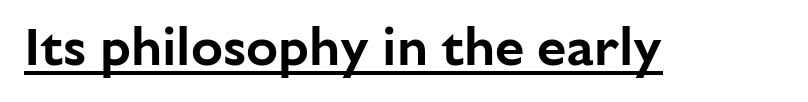
Q: Is the text italic (slanted)? A: No, it is upright.
Q: Is the typeface a serif or a sans-serif typeface? A: Sans-serif.
Q: Is the text underlined? A: Yes.
Q: Is the spacing between letters normal or unusually wide? A: Normal.
Q: Width (condensed, normal, or wide)? A: Normal.
Q: Stroke contrast? A: Low.
Q: x-height? A: Medium.
Q: Monospaced? A: No.
